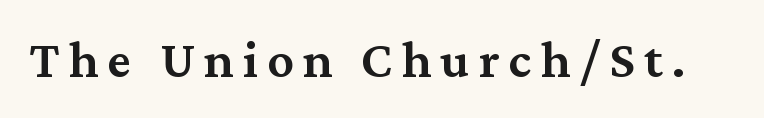
Quick note: not italic, upright. Looks like regular typesetting: each glyph gets only the width it needs. Beneath every word, the page is bare. Yep, those are serifs on the letters. Bold? Not quite — semibold, heavier than regular but stopping short.
